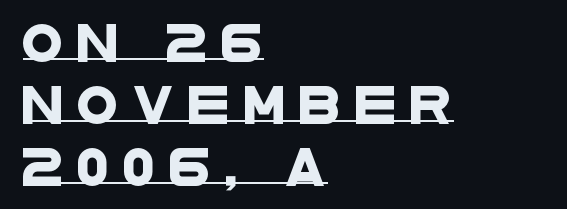
The image shows 38 px wide sans-serif type; set left-aligned, normal line spacing (1.63x), unusually wide letter spacing (+0.36 em), underlined; low stroke contrast and a large x-height.
